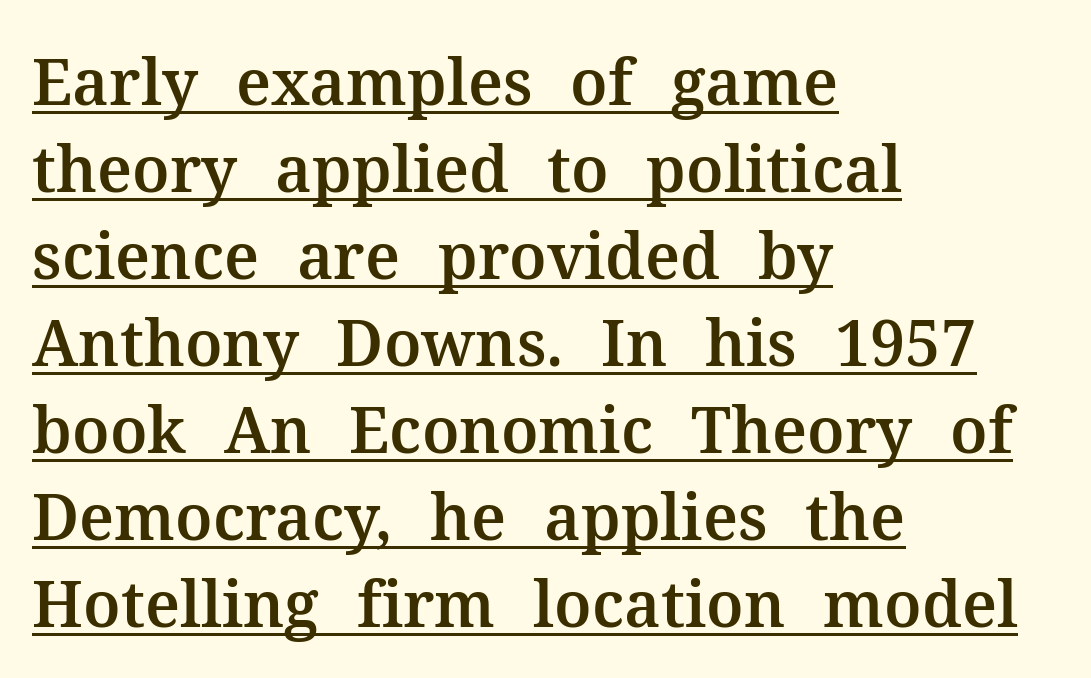
Q: Is the text italic (slanted)? A: No, it is upright.
Q: Is the typeface a serif or a sans-serif typeface? A: Serif.
Q: Is the text underlined? A: Yes.
Q: How is the paragraph aligned? A: Left-aligned.
Q: Is the spacing between letters normal or unusually wide? A: Normal.
Q: Is the spacing between lines tight, normal or loose? A: Normal.
Q: Width (condensed, normal, or wide)? A: Normal.
Q: Stroke contrast? A: Medium.
Q: x-height? A: Medium.
Q: Monospaced? A: No.
